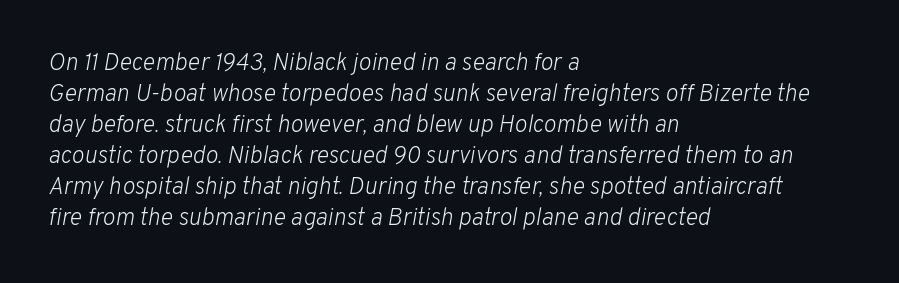
{"italic": "yes", "lean": "right", "slant_degrees": 10, "bold": "no", "underline": "no", "align": "left", "line_spacing": "normal", "line_spacing_ratio": 1.29, "letter_spacing": "normal", "letter_spacing_em": 0.0, "glyph_px": 24}
